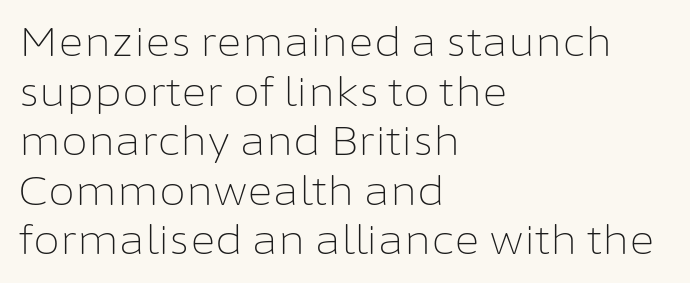
Q: Is the text bold? A: No.
Q: Is the text italic (slanted)? A: No, it is upright.
Q: Is the typeface a serif or a sans-serif typeface? A: Sans-serif.
Q: Is the text underlined? A: No.
Q: How is the paragraph aligned? A: Left-aligned.
Q: Is the spacing between letters normal or unusually wide? A: Normal.
Q: Is the spacing between lines tight, normal or loose? A: Normal.
Q: Width (condensed, normal, or wide)? A: Normal.
Q: Stroke contrast? A: Low.
Q: x-height? A: Medium.
Q: Monospaced? A: No.
